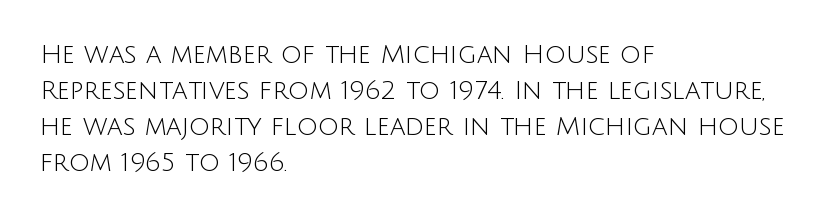
Q: Is the text bold? A: No.
Q: Is the text italic (slanted)? A: No, it is upright.
Q: Is the text underlined? A: No.
Q: How is the paragraph aligned? A: Left-aligned.
Q: Is the spacing between letters normal or unusually wide? A: Normal.
Q: Is the spacing between lines tight, normal or loose? A: Normal.
